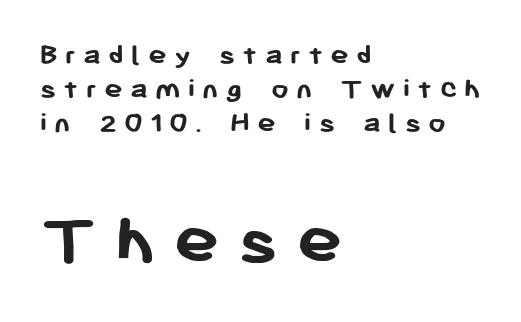
All the whitespace from short lines collects on the right. Someone cranked the tracking dial way up on this one. Posture: upright roman. Typesetter's note: full bold, strokes at maximum text heaviness. Honestly, the rows look squashed on top of each other. Underline: absent.
